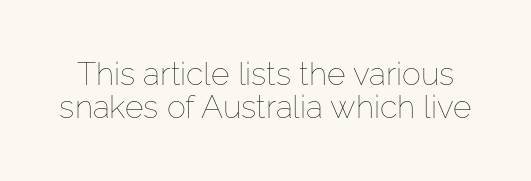
Q: Is the text bold? A: No.
Q: Is the text italic (slanted)? A: No, it is upright.
Q: Is the text underlined? A: No.
Q: Is the spacing between letters normal or unusually wide? A: Normal.
Q: Is the spacing between lines tight, normal or loose? A: Tight.
Q: Width (condensed, normal, or wide)? A: Normal.
Q: Stroke contrast? A: Low.
Q: x-height? A: Medium.
Q: Monospaced? A: No.
